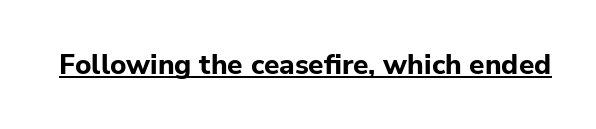
These lines are composed in type without serifs. How are the letters spaced? Ordinarily, with no added tracking. Caption: bold face, heavy strokes. This is underlined copy, the kind a proofreader might mark for attention. This sample uses an upright cut, with every glyph sitting square on the baseline. Each letter keeps its own natural width here, so spacing adapts to shape.
